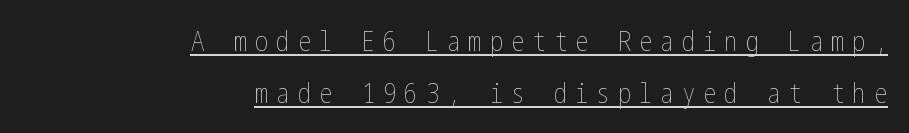
The image shows 27 px text type, upright; set right-aligned, loose line spacing (1.92x), unusually wide letter spacing (+0.29 em), underlined.
